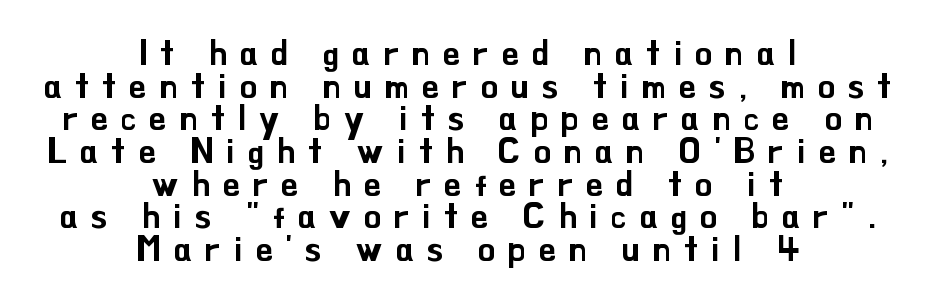
Just letters on the line, the space beneath them empty. Italic? Not at all — the glyphs are vertical. The type is letterspaced generously, with wide tracking. This sample has the flowing, uneven cadence of proportional lettering. This rendering uses center alignment, leaving both contours irregular but symmetric.
